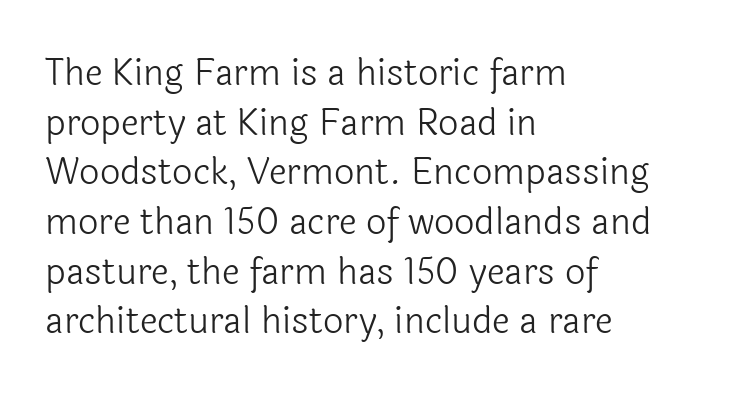
{"serif": "no", "italic": "no", "bold": "no", "weight": "light", "width": "normal", "x_height": "medium", "monospaced": "no", "underline": "no", "align": "left", "line_spacing": "normal", "line_spacing_ratio": 1.38, "letter_spacing": "normal", "letter_spacing_em": 0.0, "glyph_px": 36}
